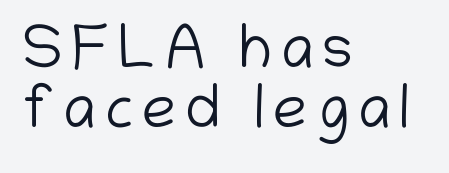
Q: Is the text bold? A: No.
Q: Is the text italic (slanted)? A: No, it is upright.
Q: Is the typeface a serif or a sans-serif typeface? A: Sans-serif.
Q: Is the text underlined? A: No.
Q: How is the paragraph aligned? A: Left-aligned.
Q: Is the spacing between lines tight, normal or loose? A: Tight.
Q: Width (condensed, normal, or wide)? A: Normal.
Q: Stroke contrast? A: Low.
Q: x-height? A: Medium.
Q: Monospaced? A: No.
